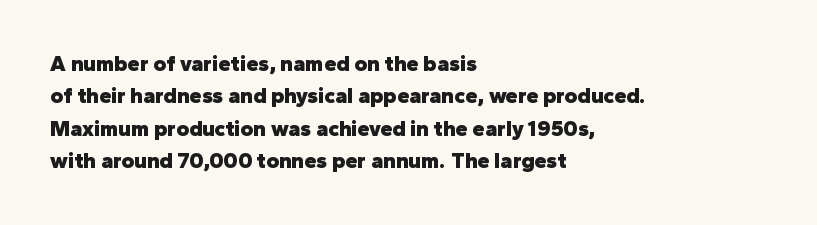
Q: Is the text bold? A: Yes.
Q: Is the text italic (slanted)? A: No, it is upright.
Q: Is the text underlined? A: No.
Q: How is the paragraph aligned? A: Left-aligned.
Q: Is the spacing between letters normal or unusually wide? A: Normal.
Q: Is the spacing between lines tight, normal or loose? A: Normal.
